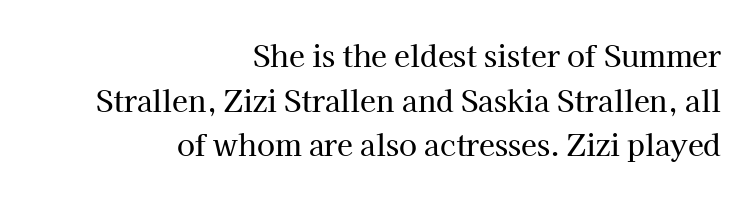
Q: Is the text italic (slanted)? A: No, it is upright.
Q: Is the typeface a serif or a sans-serif typeface? A: Serif.
Q: Is the text underlined? A: No.
Q: How is the paragraph aligned? A: Right-aligned.
Q: Is the spacing between letters normal or unusually wide? A: Normal.
Q: Is the spacing between lines tight, normal or loose? A: Normal.
Q: Width (condensed, normal, or wide)? A: Normal.
Q: Stroke contrast? A: High.
Q: x-height? A: Medium.
Q: Monospaced? A: No.
